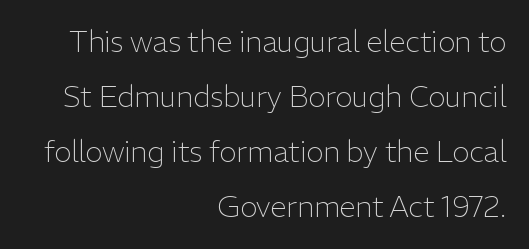
{"serif": "no", "italic": "no", "bold": "no", "weight": "light", "width": "normal", "stroke_contrast": "low", "x_height": "medium", "monospaced": "no", "underline": "no", "align": "right", "line_spacing": "loose", "line_spacing_ratio": 1.9, "letter_spacing": "normal", "letter_spacing_em": 0.0, "glyph_px": 29}
